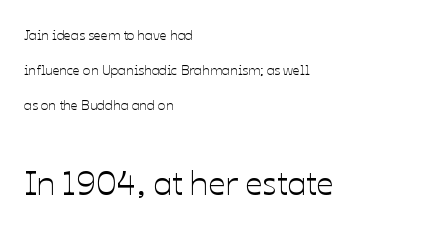
{"italic": "no", "width": "normal", "stroke_contrast": "low", "x_height": "medium", "monospaced": "no", "underline": "no", "align": "left", "line_spacing": "loose", "line_spacing_ratio": 2.49, "letter_spacing": "normal", "letter_spacing_em": 0.0, "larger_block": "second", "size_ratio": 2.43, "glyph_px": 34}
